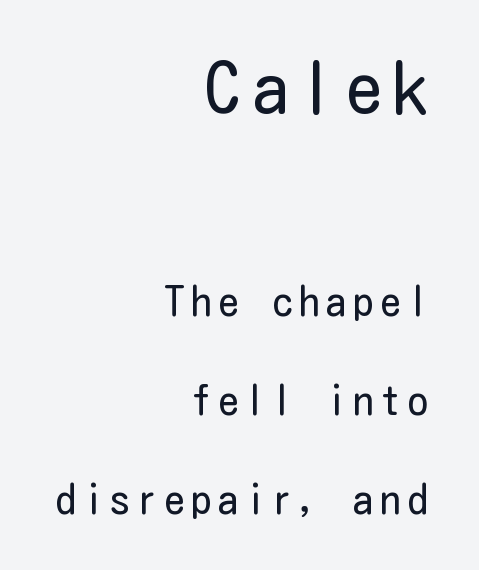
Q: Is the text bold? A: No.
Q: Is the text italic (slanted)? A: No, it is upright.
Q: Is the typeface a serif or a sans-serif typeface? A: Sans-serif.
Q: Is the text underlined? A: No.
Q: How is the paragraph aligned? A: Right-aligned.
Q: Is the spacing between lines tight, normal or loose? A: Loose.
Q: Which block of text is set in a larger size, the first (top) or the second (bottom)? A: The first (top) one.
Q: Width (condensed, normal, or wide)? A: Condensed.
Q: Stroke contrast? A: Low.
Q: x-height? A: Medium.
